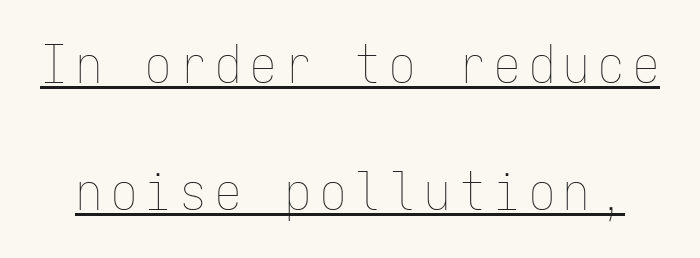
{"italic": "no", "bold": "no", "weight": "thin", "width": "condensed", "stroke_contrast": "low", "x_height": "medium", "monospaced": "yes", "underline": "yes", "line_spacing": "loose", "line_spacing_ratio": 2.45, "glyph_px": 52}
